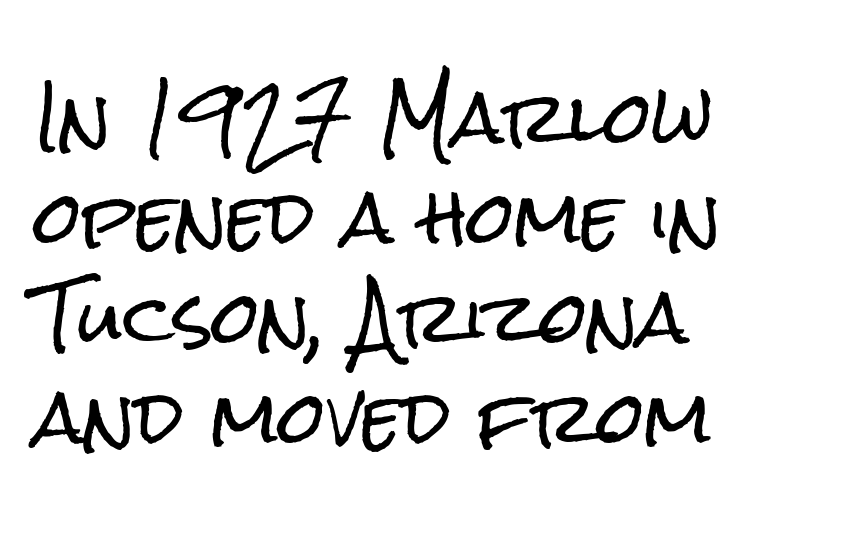
{"serif": "no", "italic": "no", "width": "condensed", "stroke_contrast": "low", "x_height": "medium", "monospaced": "no", "underline": "no", "align": "left", "line_spacing": "normal", "line_spacing_ratio": 1.45, "letter_spacing": "normal", "letter_spacing_em": 0.0, "glyph_px": 69}
